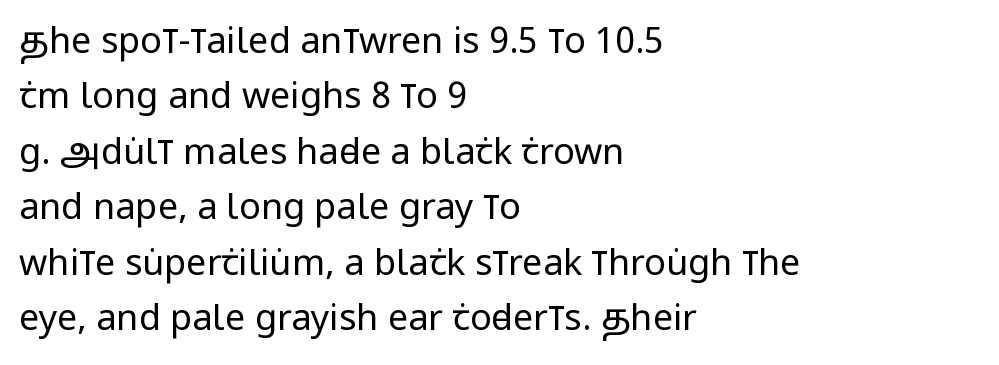
{"serif": "no", "italic": "no", "bold": "no", "weight": "regular", "width": "condensed", "stroke_contrast": "low", "x_height": "large", "monospaced": "no", "underline": "no", "align": "left", "line_spacing": "normal", "line_spacing_ratio": 1.54, "letter_spacing": "normal", "letter_spacing_em": 0.0, "glyph_px": 36}
